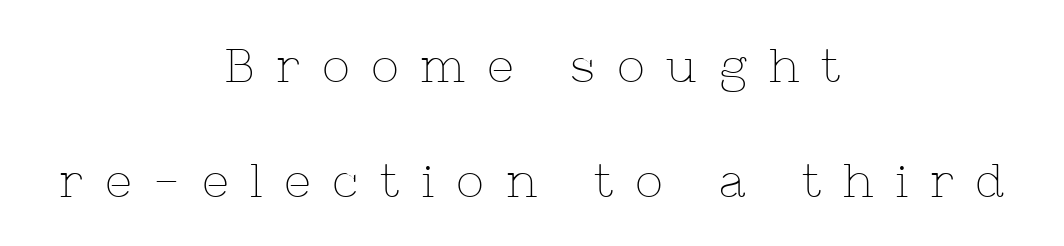
The image shows 47 px thin serif type, upright; set centered, loose line spacing (2.45x), unusually wide letter spacing (+0.46 em), not underlined; low stroke contrast and a medium x-height.
